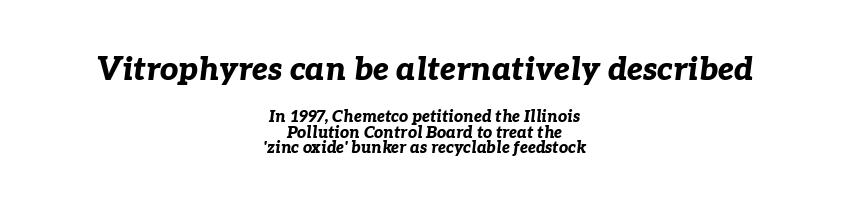
Q: Is the text bold? A: Yes.
Q: Is the text italic (slanted)? A: Yes, it leans right by about 7 degrees.
Q: Is the text underlined? A: No.
Q: How is the paragraph aligned? A: Centered.
Q: Is the spacing between letters normal or unusually wide? A: Normal.
Q: Is the spacing between lines tight, normal or loose? A: Tight.
Q: Which block of text is set in a larger size, the first (top) or the second (bottom)? A: The first (top) one.
Q: Width (condensed, normal, or wide)? A: Normal.
Q: Stroke contrast? A: Low.
Q: x-height? A: Medium.
Q: Monospaced? A: No.
